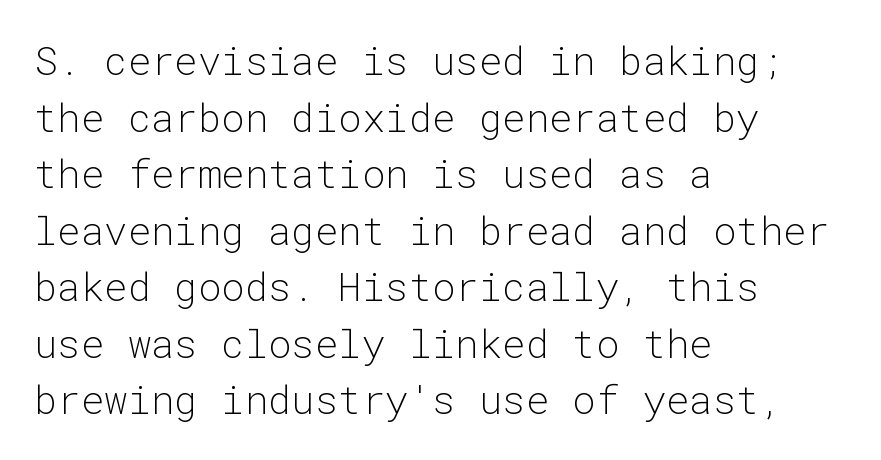
Q: Is the text bold? A: No.
Q: Is the text italic (slanted)? A: No, it is upright.
Q: Is the typeface a serif or a sans-serif typeface? A: Sans-serif.
Q: Is the text underlined? A: No.
Q: How is the paragraph aligned? A: Left-aligned.
Q: Is the spacing between letters normal or unusually wide? A: Normal.
Q: Is the spacing between lines tight, normal or loose? A: Normal.
Q: Width (condensed, normal, or wide)? A: Normal.
Q: Stroke contrast? A: Low.
Q: x-height? A: Medium.
Q: Monospaced? A: Yes.
